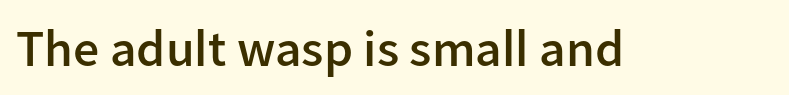
Weight check: semibold — heavier than regular, not quite bold. Words float on clear page, feet unadorned. Spacing verdict: proportional, widths tailored to each character. Does the lettering tilt? It doesn't — this is upright.
